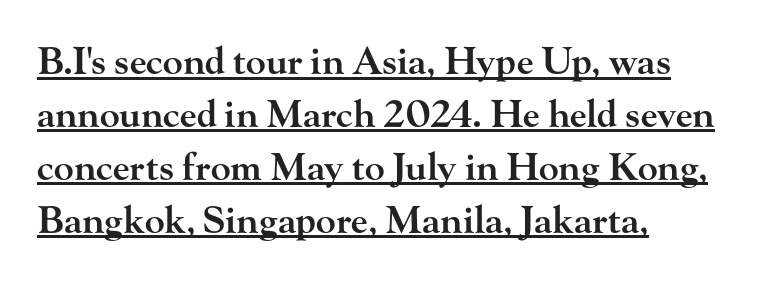
The image shows 37 px semibold, wide serif type, upright; set left-aligned, normal line spacing (1.43x), normal letter spacing, underlined; high stroke contrast and a small x-height.
